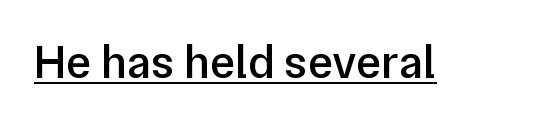
Q: Is the text bold? A: Semi-bold.
Q: Is the text italic (slanted)? A: No, it is upright.
Q: Is the typeface a serif or a sans-serif typeface? A: Sans-serif.
Q: Is the text underlined? A: Yes.
Q: Is the spacing between letters normal or unusually wide? A: Normal.
Q: Width (condensed, normal, or wide)? A: Normal.
Q: Stroke contrast? A: Low.
Q: x-height? A: Medium.
Q: Monospaced? A: No.
